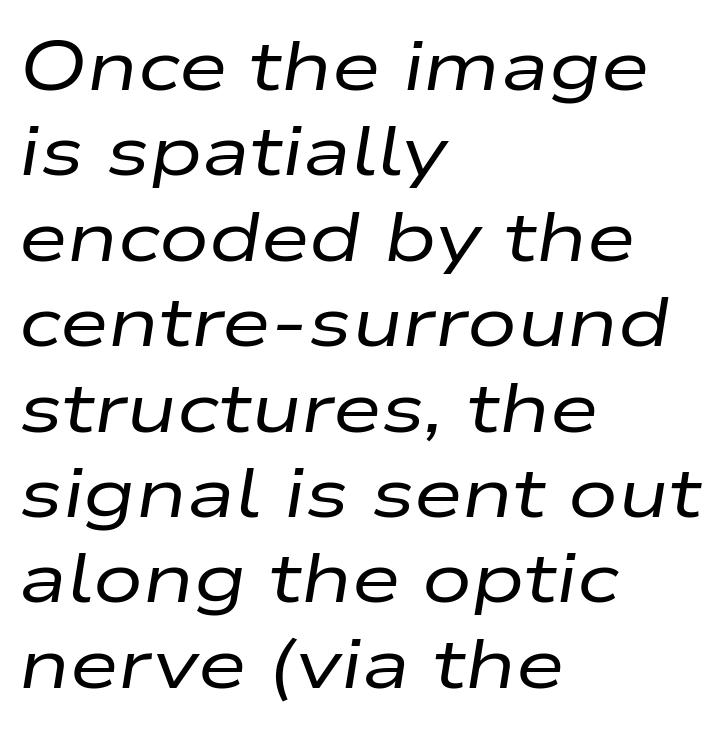
{"italic": "yes", "lean": "right", "slant_degrees": 9, "bold": "no", "weight": "regular", "width": "wide", "stroke_contrast": "low", "x_height": "medium", "monospaced": "no", "underline": "no", "align": "left", "line_spacing_ratio": 1.22, "letter_spacing": "normal", "letter_spacing_em": 0.0, "glyph_px": 70}
